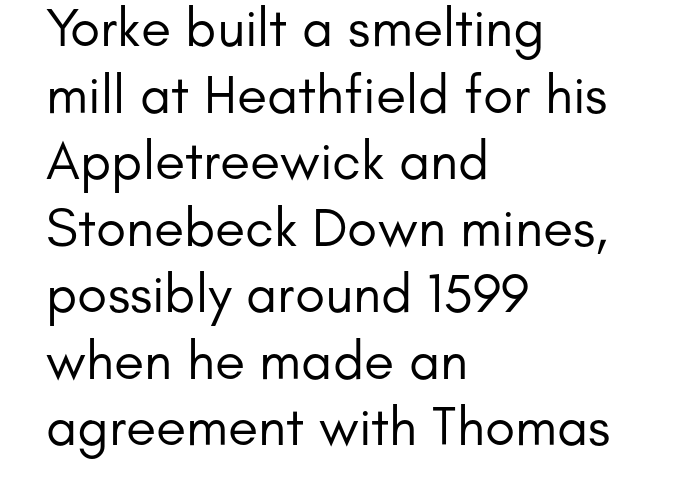
The image shows 55 px regular-weight sans-serif type, upright; set left-aligned, line spacing 1.21x, normal letter spacing, not underlined; low stroke contrast and a small x-height.
